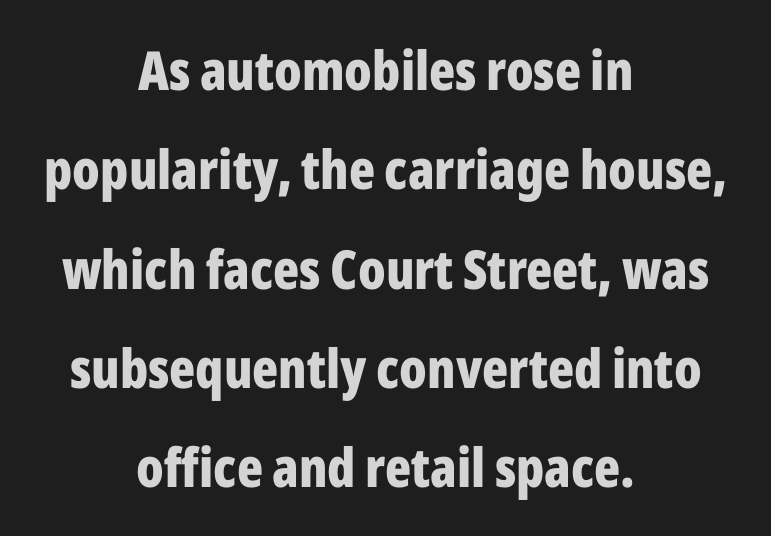
Honestly, there is no underline to notice here at all. The face used here is a sans, in the tradition of grotesques and geometrics. Unlike italic type, these characters show no tilt at all. Think of a printed novel: that variable character pitch is what you see here. Compared with a flush-left layout, this one balances lines on the center instead.
